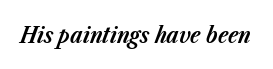
Q: Is the text bold? A: Yes.
Q: Is the text italic (slanted)? A: Yes, it leans right by about 23 degrees.
Q: Is the text underlined? A: No.
Q: Is the spacing between letters normal or unusually wide? A: Normal.
